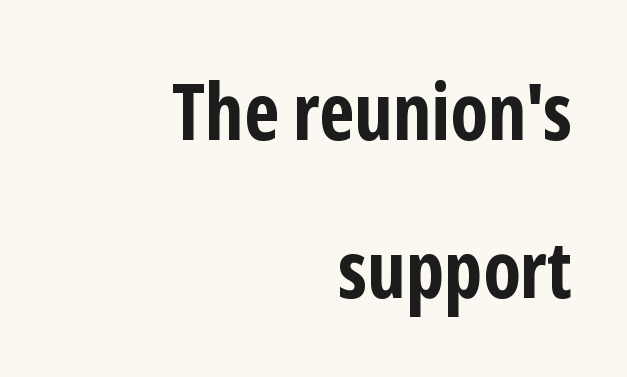
{"serif": "no", "italic": "no", "bold": "yes", "weight": "bold", "width": "condensed", "stroke_contrast": "low", "x_height": "medium", "monospaced": "no", "underline": "no", "align": "right", "line_spacing": "loose", "line_spacing_ratio": 2.0, "letter_spacing": "normal", "letter_spacing_em": 0.0, "glyph_px": 79}
